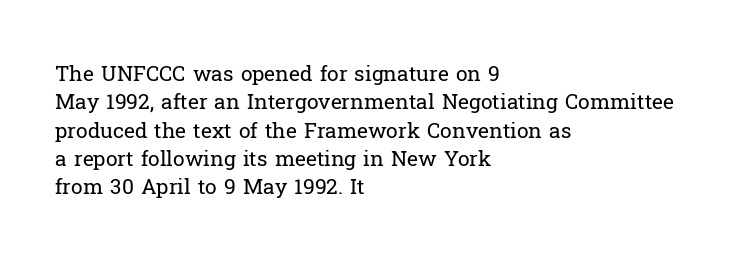
{"italic": "no", "bold": "no", "underline": "no", "align": "left", "line_spacing": "normal", "line_spacing_ratio": 1.35, "letter_spacing": "normal", "letter_spacing_em": 0.0, "glyph_px": 21}
